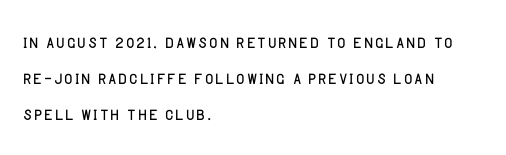
The image shows 23 px text type, upright; set left-aligned, normal line spacing (1.57x), normal letter spacing, not underlined.
